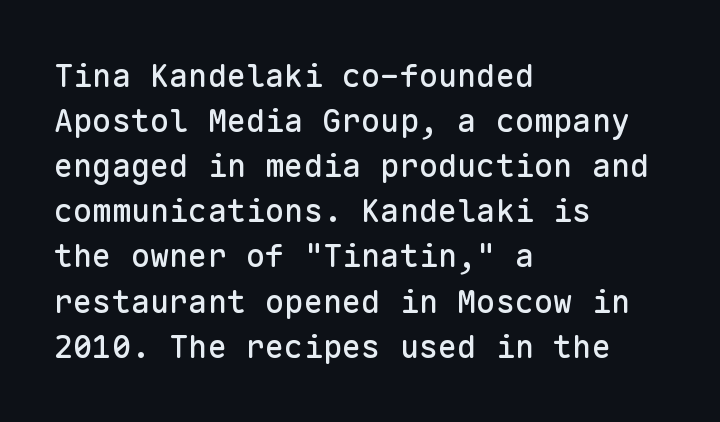
{"serif": "no", "italic": "no", "width": "normal", "stroke_contrast": "low", "x_height": "medium", "monospaced": "yes", "underline": "no", "align": "left", "line_spacing": "normal", "line_spacing_ratio": 1.41, "letter_spacing": "normal", "letter_spacing_em": 0.0, "glyph_px": 32}
